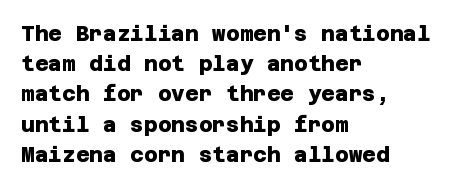
{"bold": "yes", "underline": "no", "align": "left", "line_spacing": "normal", "line_spacing_ratio": 1.44, "letter_spacing": "normal", "letter_spacing_em": 0.0, "glyph_px": 21}
